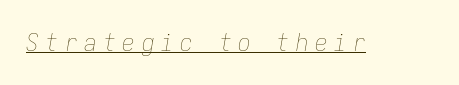
{"italic": "yes", "lean": "right", "slant_degrees": 9, "bold": "no", "underline": "yes", "letter_spacing": "wide", "letter_spacing_em": 0.27, "glyph_px": 25}
